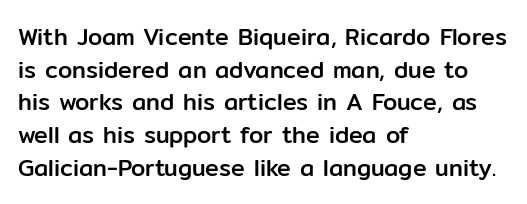
Q: Is the text italic (slanted)? A: No, it is upright.
Q: Is the text underlined? A: No.
Q: How is the paragraph aligned? A: Left-aligned.
Q: Is the spacing between letters normal or unusually wide? A: Normal.
Q: Is the spacing between lines tight, normal or loose? A: Normal.
